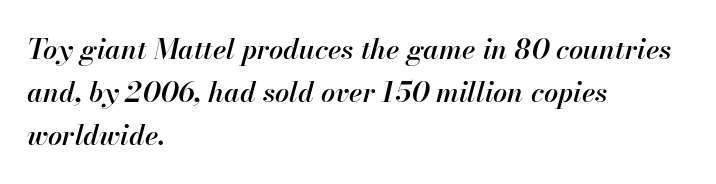
The image shows 28 px semibold type, italic (leaning right); set left-aligned, normal line spacing (1.53x), normal letter spacing, not underlined; high stroke contrast and a small x-height.
